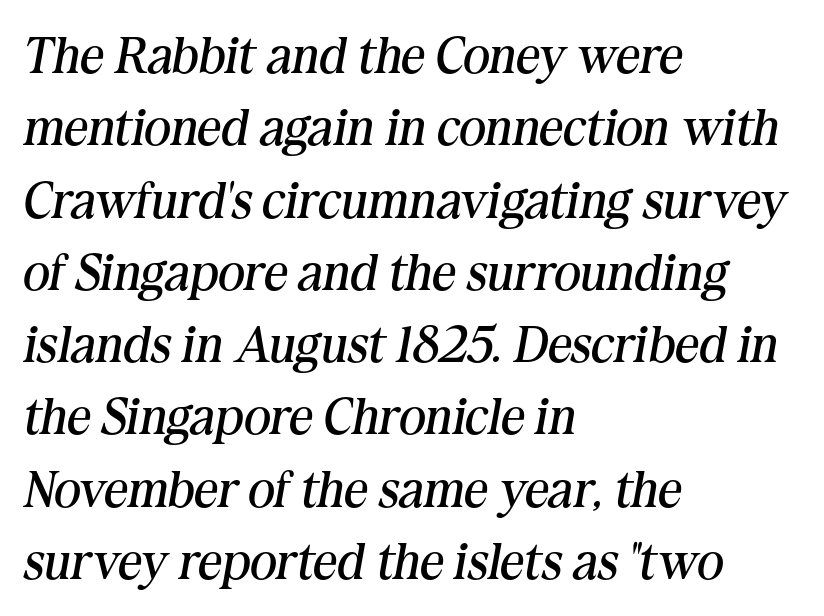
The image shows 52 px regular-weight serif type, italic (leaning right); set left-aligned, normal line spacing (1.39x), normal letter spacing, not underlined; medium stroke contrast and a medium x-height.
